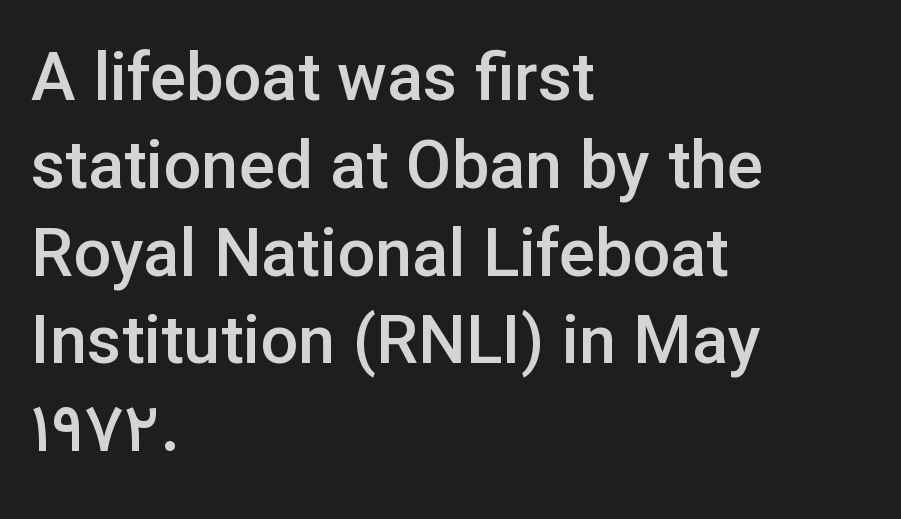
Q: Is the text bold? A: Semi-bold.
Q: Is the text italic (slanted)? A: No, it is upright.
Q: Is the typeface a serif or a sans-serif typeface? A: Sans-serif.
Q: Is the text underlined? A: No.
Q: How is the paragraph aligned? A: Left-aligned.
Q: Is the spacing between letters normal or unusually wide? A: Normal.
Q: Is the spacing between lines tight, normal or loose? A: Normal.
Q: Width (condensed, normal, or wide)? A: Normal.
Q: Stroke contrast? A: Low.
Q: x-height? A: Medium.
Q: Monospaced? A: No.
